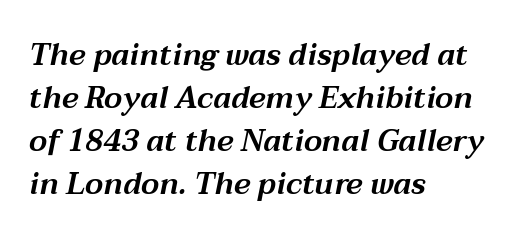
The image shows 30 px wide type, italic (leaning right); set left-aligned, normal line spacing (1.43x), normal letter spacing, not underlined; medium stroke contrast and a medium x-height.
